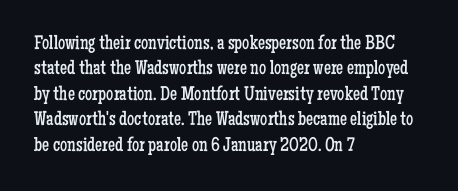
Q: Is the text bold? A: No.
Q: Is the text italic (slanted)? A: No, it is upright.
Q: Is the text underlined? A: No.
Q: How is the paragraph aligned? A: Left-aligned.
Q: Is the spacing between letters normal or unusually wide? A: Normal.
Q: Is the spacing between lines tight, normal or loose? A: Normal.
